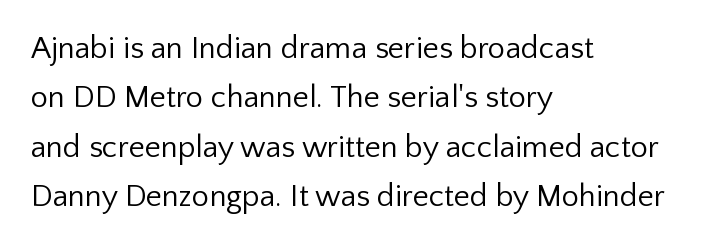
{"serif": "no", "italic": "no", "bold": "no", "weight": "regular", "width": "normal", "stroke_contrast": "low", "x_height": "medium", "monospaced": "no", "underline": "no", "align": "left", "line_spacing": "normal", "line_spacing_ratio": 1.59, "letter_spacing": "normal", "letter_spacing_em": 0.0, "glyph_px": 31}
